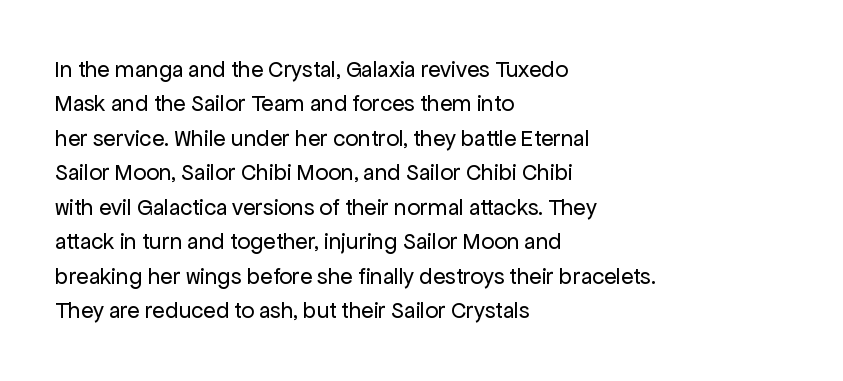
Observe the ordinary spacing: letters are neighbours, not strangers. Only glyphs here, with clear space below each row. Honestly, the row spacing looks completely unremarkable. No letter is thick-stroked: the sample isn't bold.
